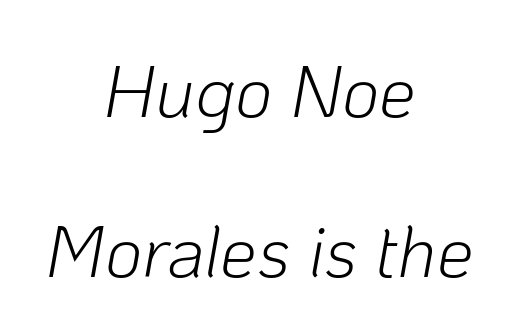
Q: Is the text bold? A: No.
Q: Is the text italic (slanted)? A: Yes, it leans right by about 10 degrees.
Q: Is the text underlined? A: No.
Q: How is the paragraph aligned? A: Centered.
Q: Is the spacing between letters normal or unusually wide? A: Normal.
Q: Is the spacing between lines tight, normal or loose? A: Loose.
Q: Width (condensed, normal, or wide)? A: Normal.
Q: Stroke contrast? A: Low.
Q: x-height? A: Medium.
Q: Monospaced? A: No.
